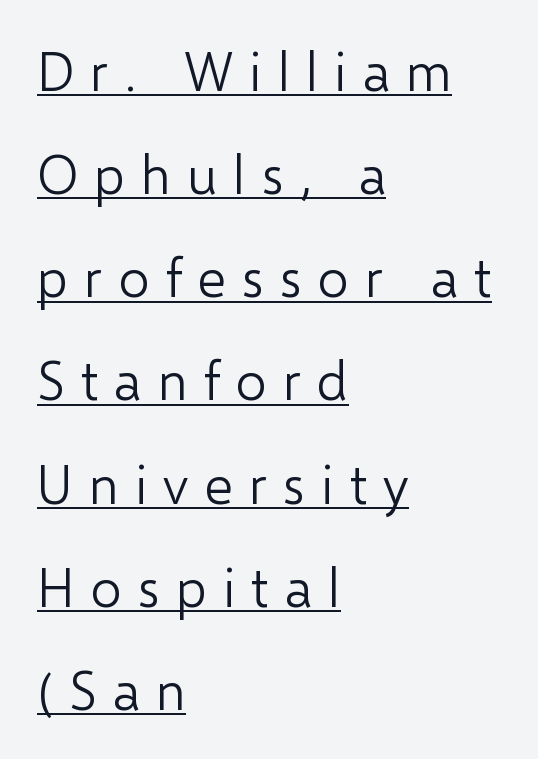
Q: Is the text bold? A: No.
Q: Is the text italic (slanted)? A: No, it is upright.
Q: Is the typeface a serif or a sans-serif typeface? A: Sans-serif.
Q: Is the text underlined? A: Yes.
Q: How is the paragraph aligned? A: Left-aligned.
Q: Is the spacing between letters normal or unusually wide? A: Unusually wide.
Q: Is the spacing between lines tight, normal or loose? A: Loose.
Q: Width (condensed, normal, or wide)? A: Normal.
Q: Stroke contrast? A: Low.
Q: x-height? A: Medium.
Q: Monospaced? A: No.
